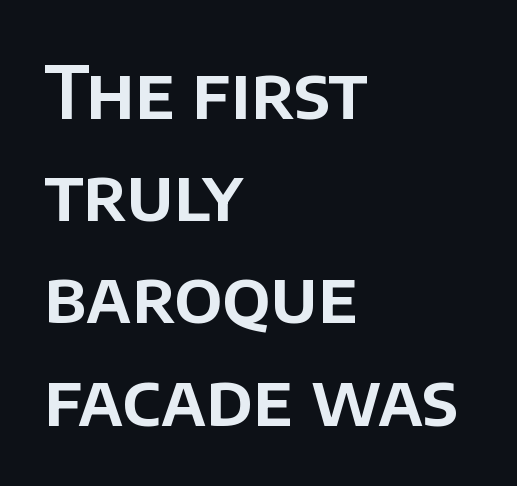
The line-height multiplier appears to be the usual default. These lines are composed in type without serifs. Proportional: the letters do not fall into vertical columns. Casual observation: everything's shoved over to the left. The passage shown is not underscored anywhere.
